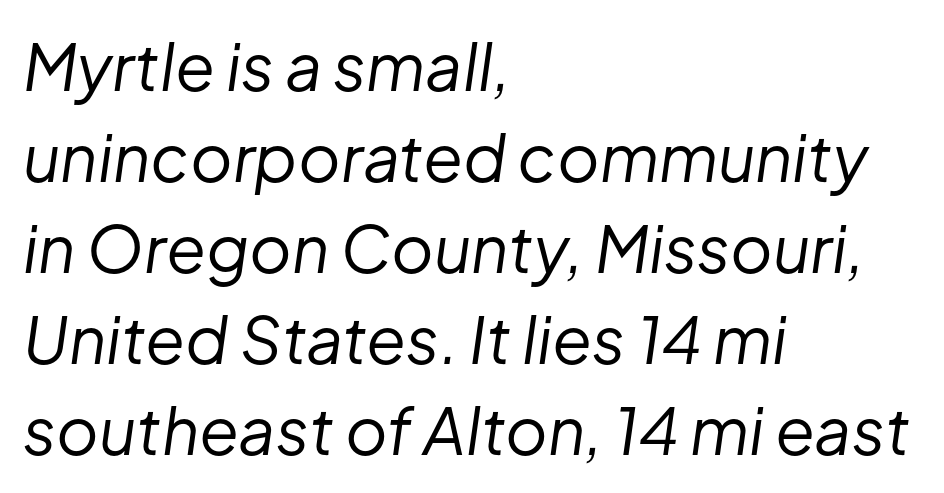
{"italic": "yes", "lean": "right", "slant_degrees": 8, "bold": "no", "weight": "regular", "width": "normal", "stroke_contrast": "low", "x_height": "medium", "monospaced": "no", "underline": "no", "align": "left", "line_spacing": "normal", "line_spacing_ratio": 1.4, "letter_spacing": "normal", "letter_spacing_em": 0.0, "glyph_px": 65}
